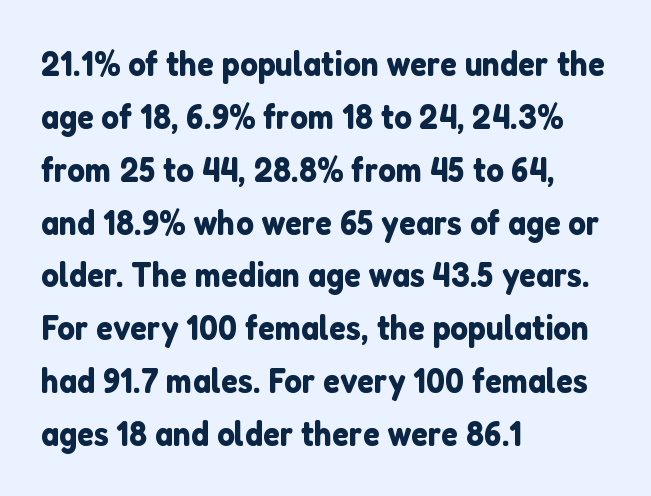
Q: Is the text italic (slanted)? A: No, it is upright.
Q: Is the typeface a serif or a sans-serif typeface? A: Sans-serif.
Q: Is the text underlined? A: No.
Q: How is the paragraph aligned? A: Left-aligned.
Q: Is the spacing between letters normal or unusually wide? A: Normal.
Q: Is the spacing between lines tight, normal or loose? A: Normal.
Q: Width (condensed, normal, or wide)? A: Normal.
Q: Stroke contrast? A: Low.
Q: x-height? A: Medium.
Q: Monospaced? A: No.
